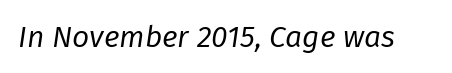
The image shows 30 px regular-weight type, italic (leaning right); set normal letter spacing, not underlined; low stroke contrast and a medium x-height.
